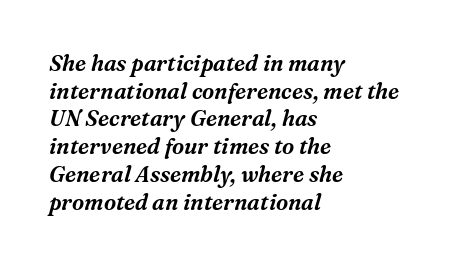
The image shows 22 px text type, italic (leaning right); set left-aligned, normal line spacing (1.26x), normal letter spacing, not underlined.
